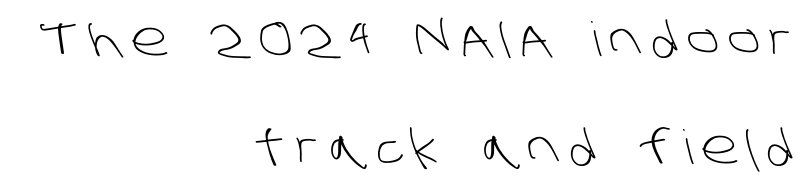
The image shows 47 px light sans-serif type; set right-aligned, loose line spacing (2.29x), not underlined; low stroke contrast and a large x-height.
